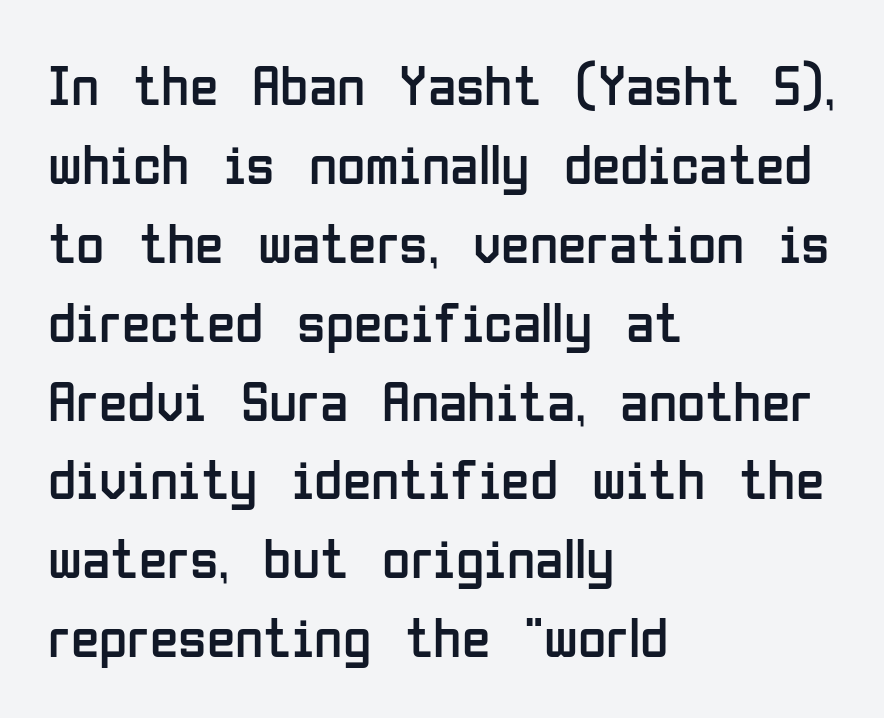
Compared with a typical body face, this is equally light or lighter still. The passage is arranged the way most books set body copy — flush left. The horizontal fit of the characters is conventional and even. Ordinary non-slanted type is in use.
